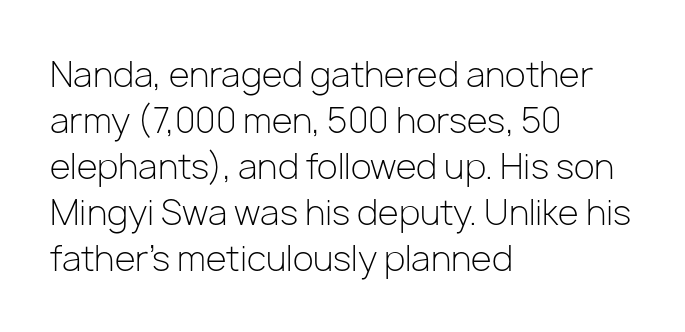
Q: Is the text bold? A: No.
Q: Is the text italic (slanted)? A: No, it is upright.
Q: Is the typeface a serif or a sans-serif typeface? A: Sans-serif.
Q: Is the text underlined? A: No.
Q: How is the paragraph aligned? A: Left-aligned.
Q: Is the spacing between letters normal or unusually wide? A: Normal.
Q: Is the spacing between lines tight, normal or loose? A: Normal.
Q: Width (condensed, normal, or wide)? A: Normal.
Q: Stroke contrast? A: Low.
Q: x-height? A: Medium.
Q: Monospaced? A: No.
